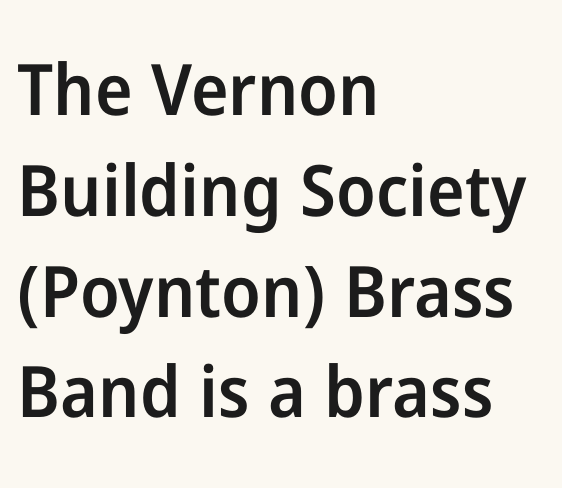
Q: Is the text bold? A: Semi-bold.
Q: Is the text italic (slanted)? A: No, it is upright.
Q: Is the typeface a serif or a sans-serif typeface? A: Sans-serif.
Q: Is the text underlined? A: No.
Q: How is the paragraph aligned? A: Left-aligned.
Q: Is the spacing between letters normal or unusually wide? A: Normal.
Q: Is the spacing between lines tight, normal or loose? A: Normal.
Q: Width (condensed, normal, or wide)? A: Normal.
Q: Stroke contrast? A: Low.
Q: x-height? A: Medium.
Q: Monospaced? A: No.
